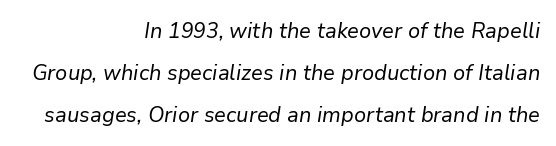
{"italic": "yes", "lean": "right", "slant_degrees": 9, "bold": "no", "underline": "no", "align": "right", "line_spacing": "loose", "line_spacing_ratio": 2.0, "letter_spacing": "normal", "letter_spacing_em": 0.0, "glyph_px": 21}
